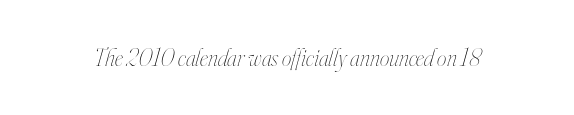
Look at the tracking — it's just the regular setting, nothing added. Quick note: italic. Words float on clear page, feet unadorned. On a weight scale, this lands at 450 or below.
